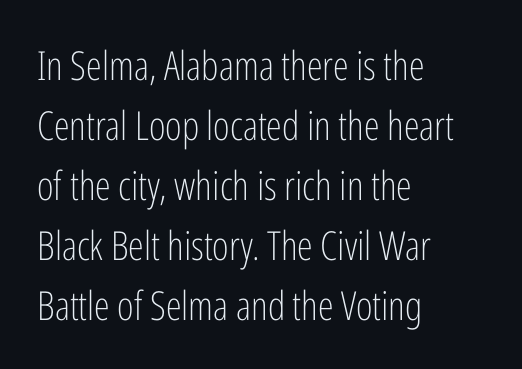
Q: Is the text bold? A: No.
Q: Is the text italic (slanted)? A: No, it is upright.
Q: Is the typeface a serif or a sans-serif typeface? A: Sans-serif.
Q: Is the text underlined? A: No.
Q: How is the paragraph aligned? A: Left-aligned.
Q: Is the spacing between letters normal or unusually wide? A: Normal.
Q: Is the spacing between lines tight, normal or loose? A: Normal.
Q: Width (condensed, normal, or wide)? A: Condensed.
Q: Stroke contrast? A: Low.
Q: x-height? A: Medium.
Q: Monospaced? A: No.
